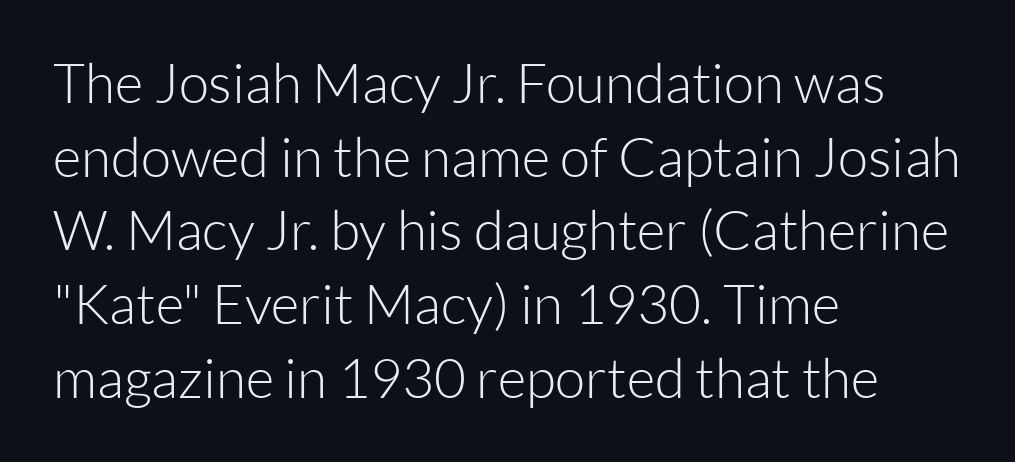
{"serif": "no", "italic": "no", "bold": "no", "weight": "light", "width": "normal", "stroke_contrast": "low", "x_height": "medium", "monospaced": "no", "underline": "no", "align": "left", "line_spacing": "normal", "line_spacing_ratio": 1.34, "letter_spacing": "normal", "letter_spacing_em": 0.0, "glyph_px": 55}
